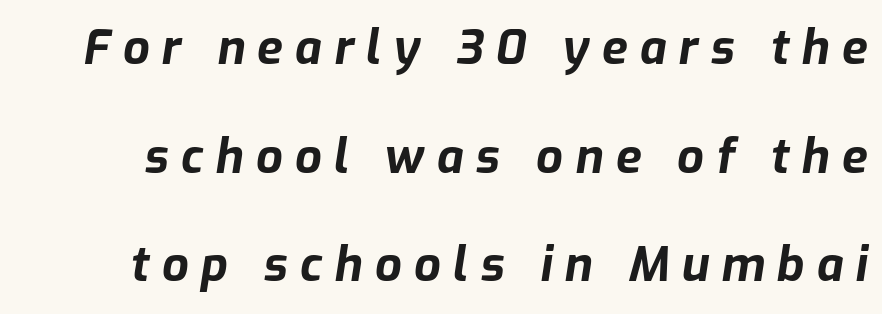
The rendering uses natural spacing where letterforms have individual widths. The typography opts for an oblique posture over an upright one. Unmarked baselines from the first word to the last. You'd pick this weight for a headline — it's a proper bold. This block would shrink considerably if given ordinary leading; it's expanded now.
